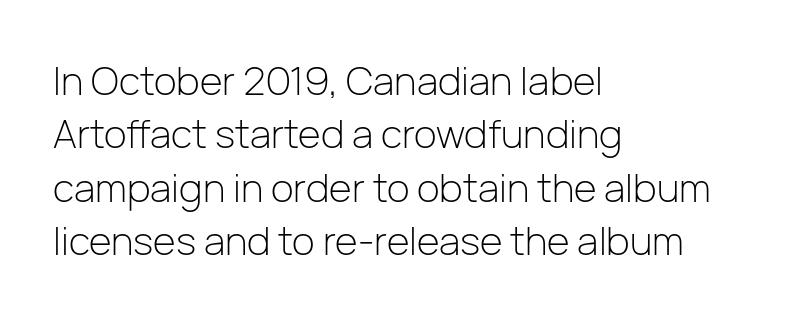
The image shows 39 px light sans-serif type, upright; set left-aligned, normal line spacing (1.37x), normal letter spacing, not underlined; low stroke contrast and a medium x-height.
